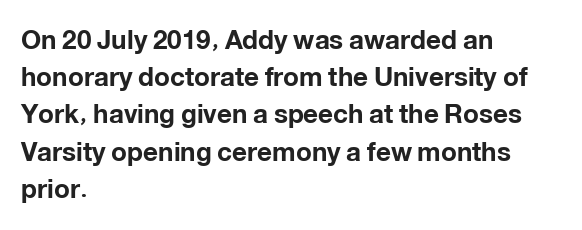
{"italic": "no", "bold": "yes", "underline": "no", "align": "left", "line_spacing": "normal", "line_spacing_ratio": 1.43, "letter_spacing": "normal", "letter_spacing_em": 0.0, "glyph_px": 26}
